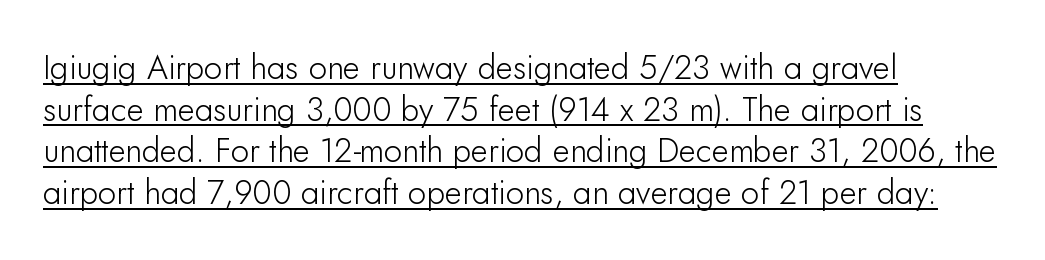
The image shows 33 px sans-serif type, upright; set left-aligned, normal line spacing (1.26x), normal letter spacing, underlined; low stroke contrast and a small x-height.
